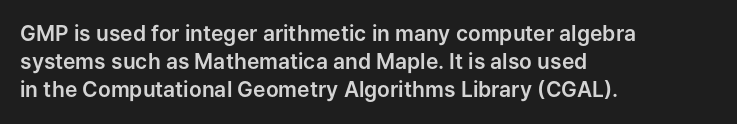
The image shows 21 px text type, upright; set left-aligned, normal line spacing (1.34x), normal letter spacing, not underlined.
